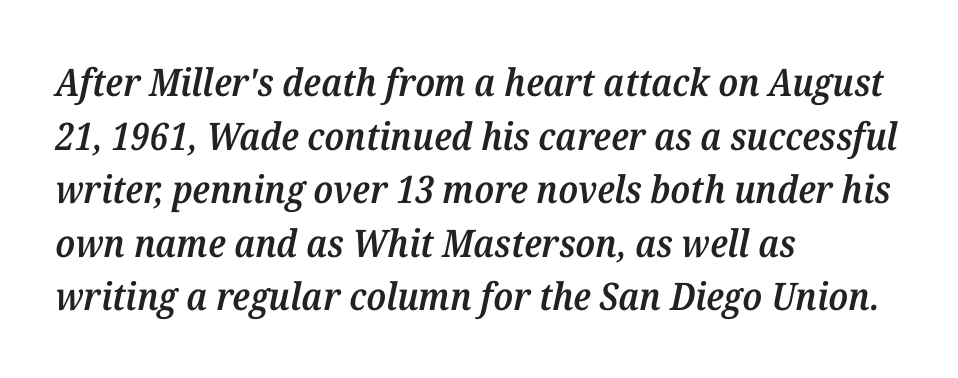
The image shows 38 px semibold serif type, italic (leaning right); set left-aligned, normal line spacing (1.41x), normal letter spacing, not underlined; medium stroke contrast and a medium x-height.
